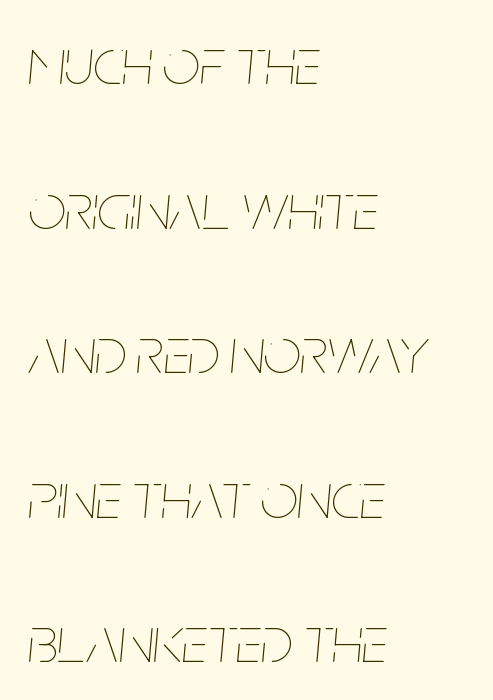
{"italic": "yes", "lean": "right", "slant_degrees": 5, "bold": "no", "weight": "thin", "width": "condensed", "stroke_contrast": "low", "x_height": "large", "monospaced": "no", "underline": "no", "align": "left", "line_spacing": "loose", "line_spacing_ratio": 2.19, "letter_spacing": "normal", "letter_spacing_em": 0.0, "glyph_px": 66}
